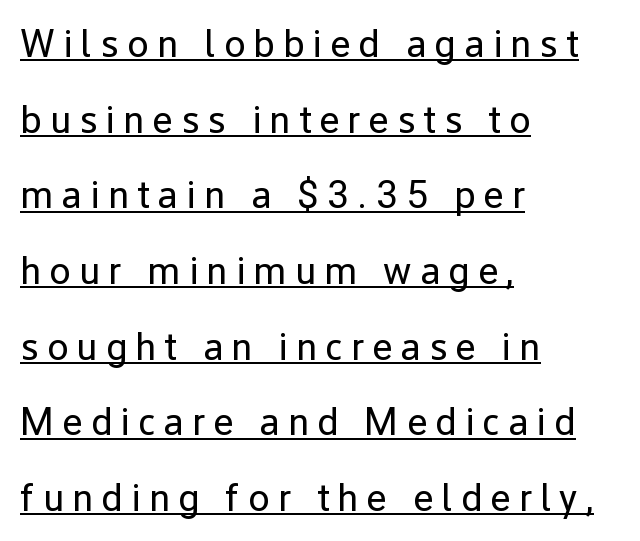
The image shows 39 px regular-weight sans-serif type, upright; set left-aligned, loose line spacing (1.94x), unusually wide letter spacing (+0.21 em), underlined; low stroke contrast and a medium x-height.
